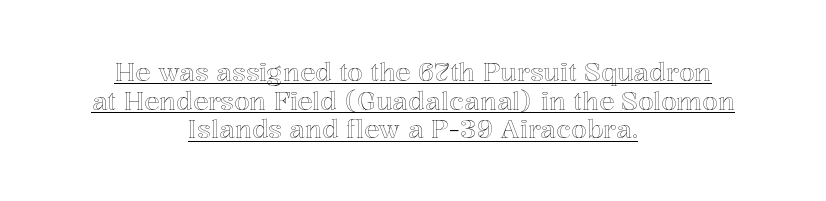
{"italic": "no", "underline": "yes", "align": "center", "line_spacing": "tight", "line_spacing_ratio": 1.15, "letter_spacing": "normal", "letter_spacing_em": 0.0, "glyph_px": 25}
